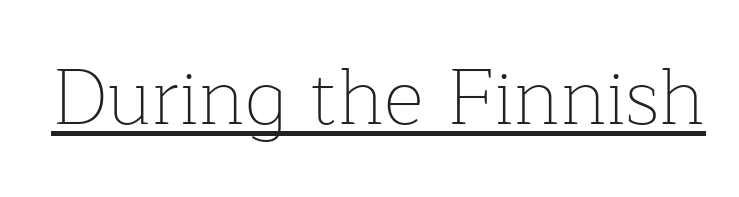
Q: Is the text bold? A: No.
Q: Is the text italic (slanted)? A: No, it is upright.
Q: Is the typeface a serif or a sans-serif typeface? A: Serif.
Q: Is the text underlined? A: Yes.
Q: Is the spacing between letters normal or unusually wide? A: Normal.
Q: Width (condensed, normal, or wide)? A: Normal.
Q: Stroke contrast? A: Low.
Q: x-height? A: Medium.
Q: Monospaced? A: No.
